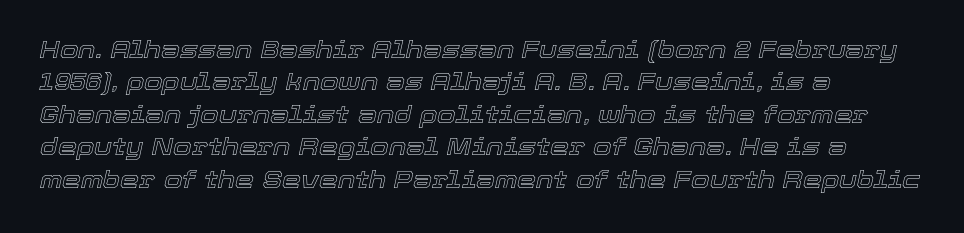
Vertical spacing — default. A student would call this left alignment; a typographer would say flush left, rag right. Does the lettering tilt? It does — this is italic. This rendering leaves character spacing at its baseline value. Words float on clear page, feet unadorned.
